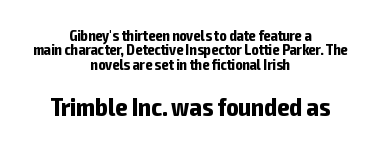
Q: Is the text bold? A: Yes.
Q: Is the text italic (slanted)? A: No, it is upright.
Q: Is the text underlined? A: No.
Q: How is the paragraph aligned? A: Centered.
Q: Is the spacing between letters normal or unusually wide? A: Normal.
Q: Is the spacing between lines tight, normal or loose? A: Tight.
Q: Which block of text is set in a larger size, the first (top) or the second (bottom)? A: The second (bottom) one.
